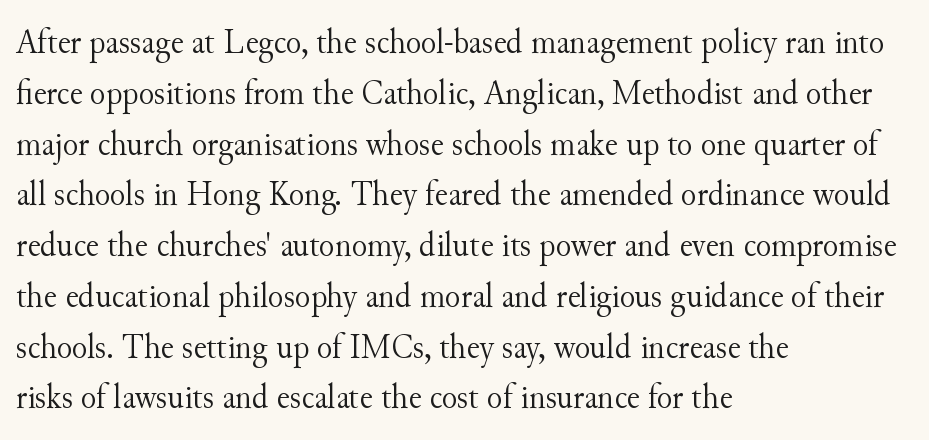
{"serif": "yes", "italic": "no", "bold": "no", "weight": "light", "width": "normal", "stroke_contrast": "medium", "x_height": "small", "monospaced": "no", "underline": "no", "align": "left", "line_spacing": "normal", "line_spacing_ratio": 1.41, "letter_spacing": "normal", "letter_spacing_em": 0.0, "glyph_px": 36}
